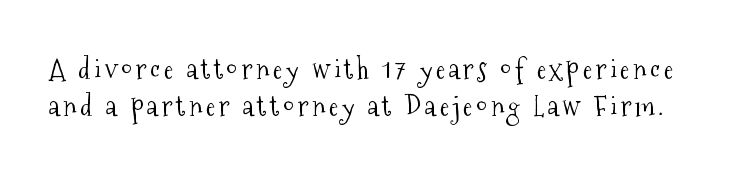
Letterform terminals end in serifs throughout the passage. Lines of text with bare space underneath. This is not heavy type; no bold has been used. The letters advance in unequal steps, a hallmark of proportional type. Normally led — the rows are evenly, conventionally spaced.
